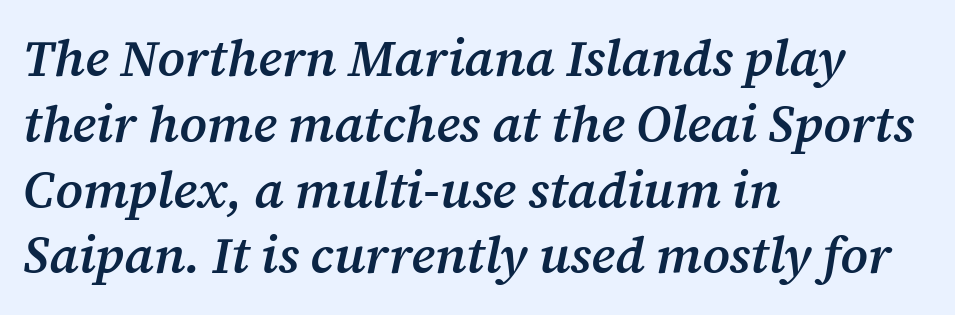
Stroke thickness is moderately raised; the sample reads as semibold. No word sits above an underline. The type is set solid horizontally, with unmodified tracking. These lines are rendered in a variable-pitch font. Posture: slanted. Layout note: lines flush left.
